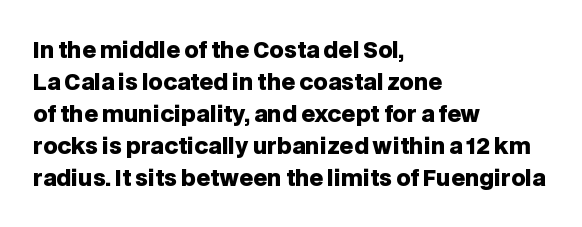
These lines were composed using upright roman letters. Bare-footed words on every line. The vertical gap from one line to the next is medium. Leftover space on each line is placed entirely after the last word. The line texture is even and compact thanks to regular tracking.
